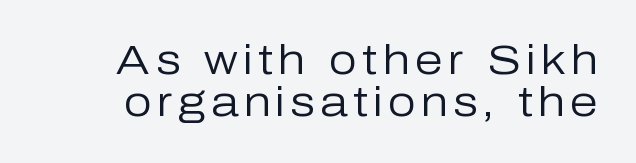
{"serif": "no", "italic": "no", "bold": "no", "weight": "regular", "width": "normal", "stroke_contrast": "low", "x_height": "medium", "monospaced": "no", "underline": "no", "line_spacing": "tight", "line_spacing_ratio": 1.04, "glyph_px": 40}
